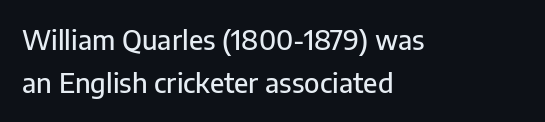
{"italic": "no", "underline": "no", "align": "left", "line_spacing": "normal", "line_spacing_ratio": 1.61, "letter_spacing": "normal", "letter_spacing_em": 0.0, "glyph_px": 27}
